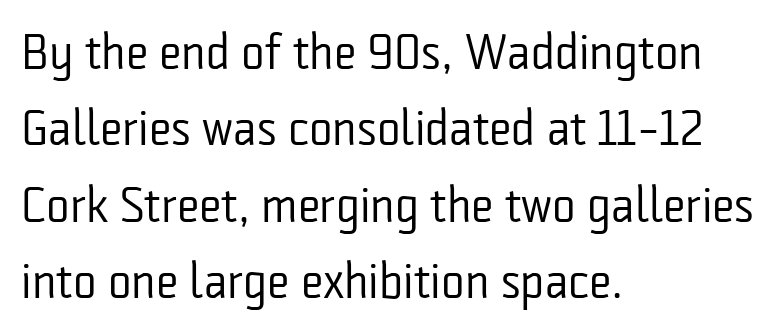
One glance says typical: line gaps are just what's usual. This rendering employs a face without finishing strokes, i.e., a sans-serif. When letters stand straight like this, we call the style roman or upright. Observe the ordinary spacing: letters are neighbours, not strangers. Reading down the block, your eye returns to a fixed left position each line. Lines of text with bare space underneath.
